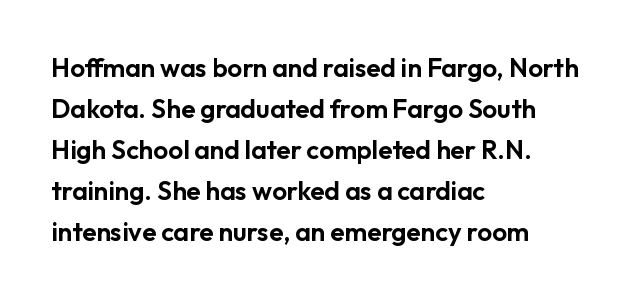
The image shows 26 px text type, upright; set left-aligned, normal line spacing (1.58x), normal letter spacing, not underlined.
